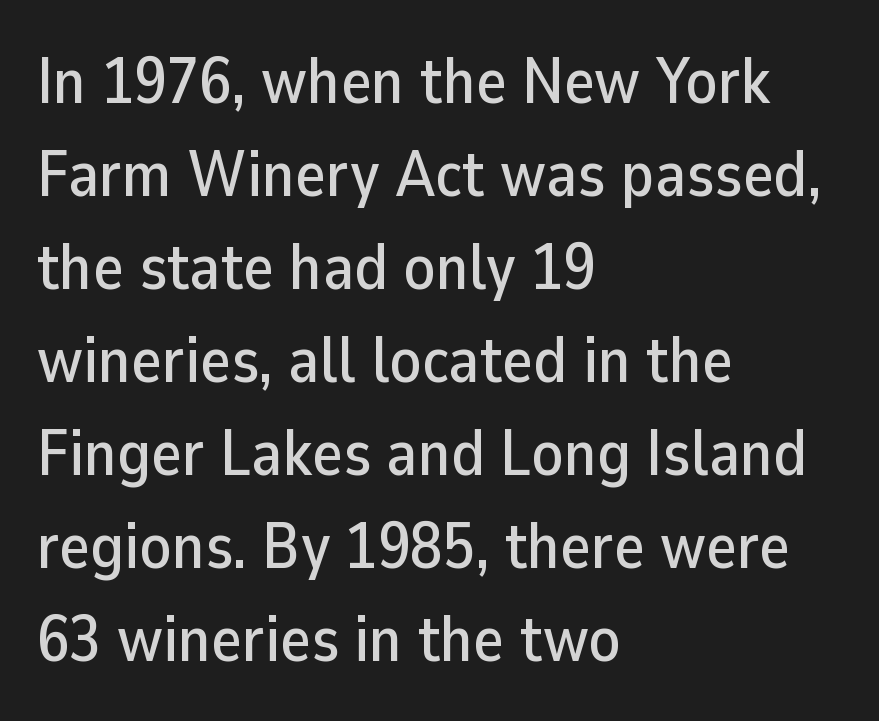
A clean baseline with only descenders dipping below it. Character widths vary here, with narrow letters taking less room than wide ones. The passage shown is typeset with a sans-serif family. This sample is left-justified, so line endings fall wherever the words run out. Tracking here is standard; glyphs follow each other at the usual distance. Students, observe: this is what conventionally led text looks like.
